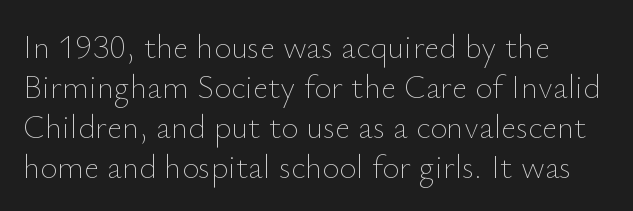
Spacing verdict: proportional, widths tailored to each character. The tracking reads as untouched default to a designer's eye. Does the copy run flush right? No — it runs flush left. Weight class: somewhere from thin through regular. You can tell it's not italic because the verticals are truly vertical. The strip under each line holds only bare page.
